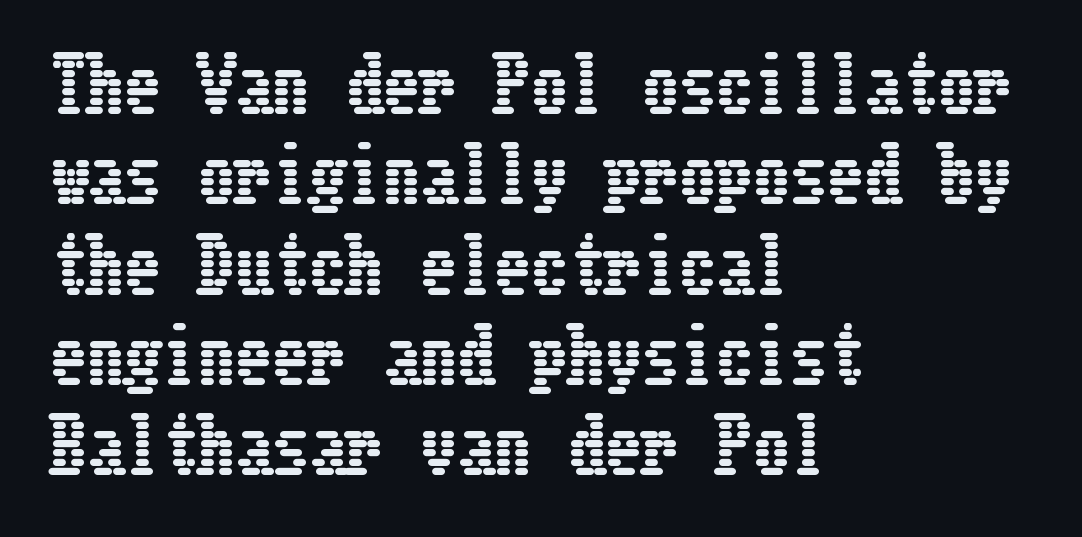
Q: Is the text italic (slanted)? A: No, it is upright.
Q: Is the text underlined? A: No.
Q: How is the paragraph aligned? A: Left-aligned.
Q: Is the spacing between letters normal or unusually wide? A: Normal.
Q: Width (condensed, normal, or wide)? A: Condensed.
Q: Stroke contrast? A: Low.
Q: x-height? A: Medium.
